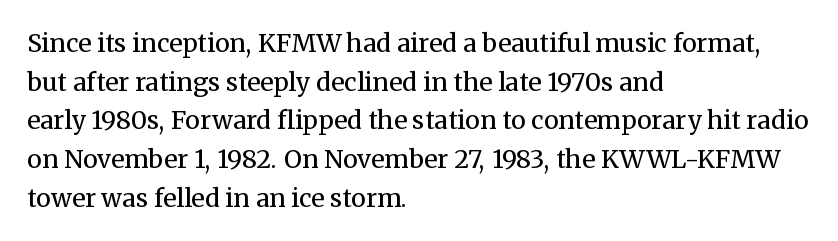
Notice how descenders clear the ascenders below comfortably — that's standard leading. Posture: vertical. Letter spacing: default. This rendering uses left alignment, leaving the right contour irregular.
